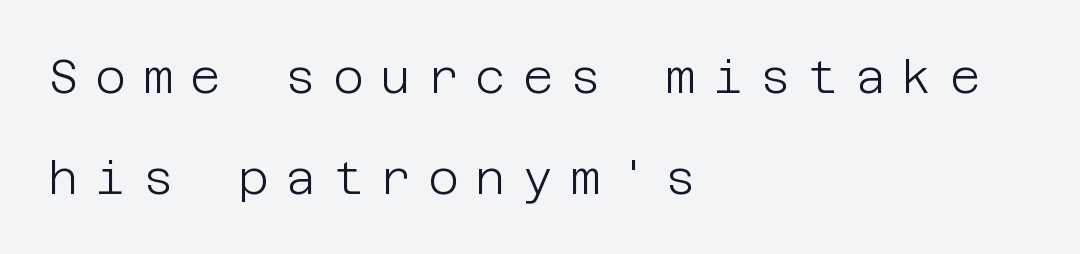
{"serif": "no", "italic": "no", "bold": "no", "weight": "light", "width": "normal", "stroke_contrast": "low", "x_height": "large", "underline": "no", "align": "left", "line_spacing": "loose", "line_spacing_ratio": 2.15, "letter_spacing": "wide", "letter_spacing_em": 0.36, "glyph_px": 47}
